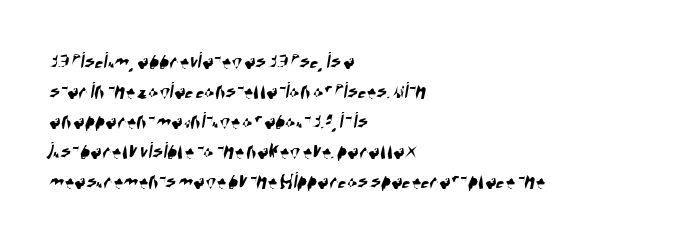
{"underline": "no", "align": "left", "line_spacing": "normal", "line_spacing_ratio": 1.25, "letter_spacing": "normal", "letter_spacing_em": 0.0, "glyph_px": 24}
